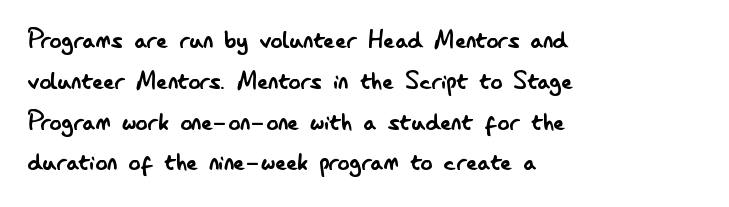
Clear beneath every line of the passage. No italicization has been applied; the sample stays upright. The letterforms sit shoulder to shoulder at normal distance. Caption: face not bold, strokes unweighted. Examine the stroke ends and you'll find no serifs. Casual observation: everything's shoved over to the left.
